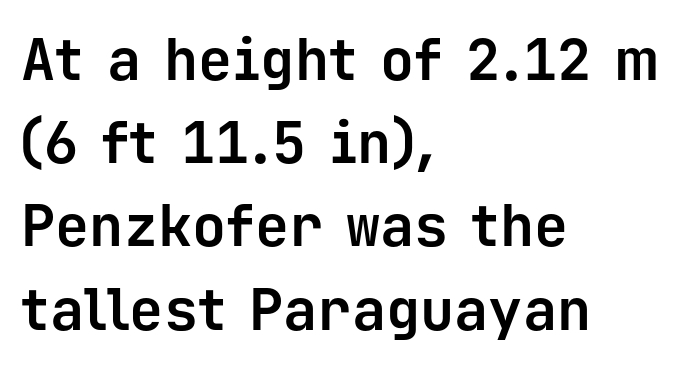
{"serif": "no", "italic": "no", "bold": "yes", "weight": "bold", "width": "normal", "stroke_contrast": "low", "x_height": "medium", "monospaced": "yes", "underline": "no", "align": "left", "line_spacing": "normal", "line_spacing_ratio": 1.46, "letter_spacing": "normal", "letter_spacing_em": 0.0, "glyph_px": 57}
